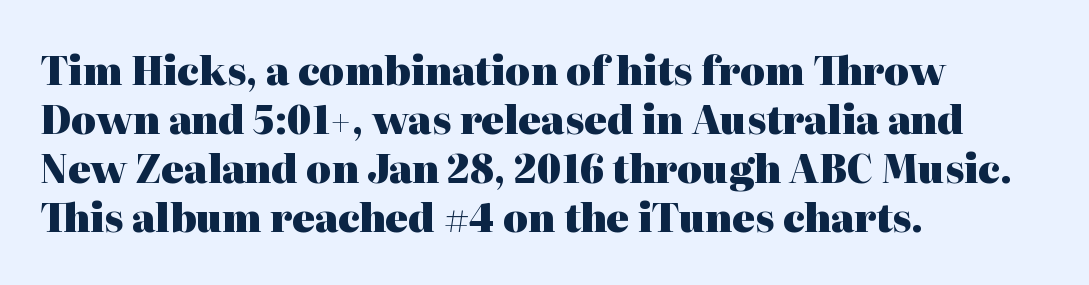
{"serif": "yes", "italic": "no", "bold": "yes", "weight": "heavy", "width": "normal", "stroke_contrast": "high", "x_height": "medium", "monospaced": "no", "underline": "no", "align": "left", "line_spacing": "normal", "line_spacing_ratio": 1.29, "letter_spacing": "normal", "letter_spacing_em": 0.0, "glyph_px": 38}
